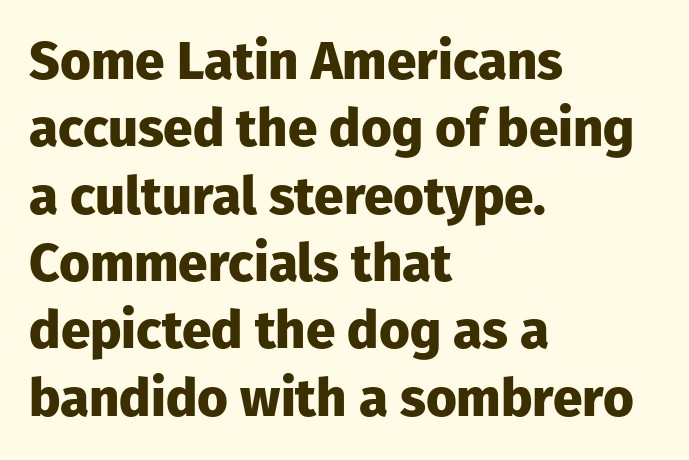
The image shows 53 px heavy sans-serif type, upright; set left-aligned, normal line spacing (1.27x), normal letter spacing, not underlined; low stroke contrast and a medium x-height.
